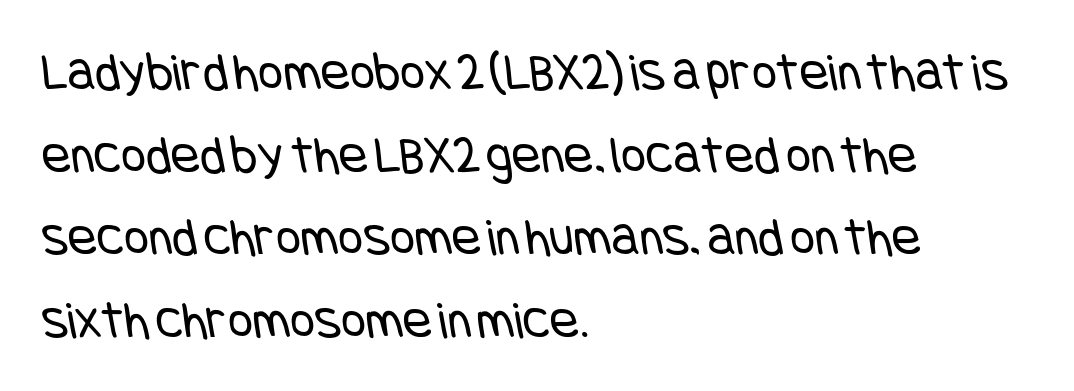
Q: Is the text bold? A: No.
Q: Is the typeface a serif or a sans-serif typeface? A: Sans-serif.
Q: Is the text underlined? A: No.
Q: How is the paragraph aligned? A: Left-aligned.
Q: Is the spacing between letters normal or unusually wide? A: Normal.
Q: Is the spacing between lines tight, normal or loose? A: Normal.
Q: Width (condensed, normal, or wide)? A: Condensed.
Q: Stroke contrast? A: Low.
Q: x-height? A: Large.
